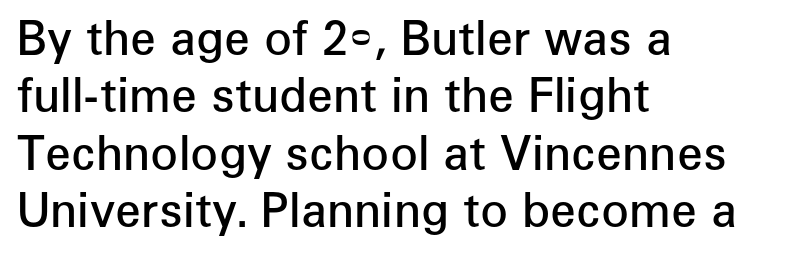
{"serif": "no", "italic": "no", "bold": "semi", "weight": "semibold", "width": "normal", "stroke_contrast": "low", "x_height": "medium", "monospaced": "no", "underline": "no", "align": "left", "line_spacing": "normal", "line_spacing_ratio": 1.25, "letter_spacing": "normal", "letter_spacing_em": 0.0, "glyph_px": 46}
